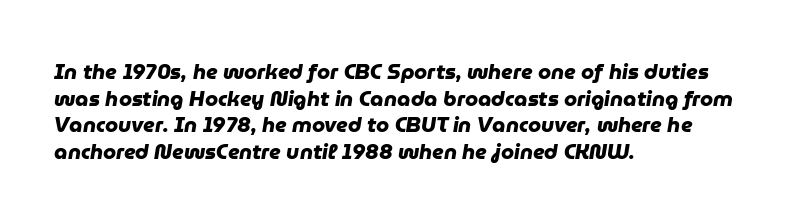
{"bold": "yes", "underline": "no", "align": "left", "line_spacing": "normal", "line_spacing_ratio": 1.27, "letter_spacing": "normal", "letter_spacing_em": 0.0, "glyph_px": 21}
